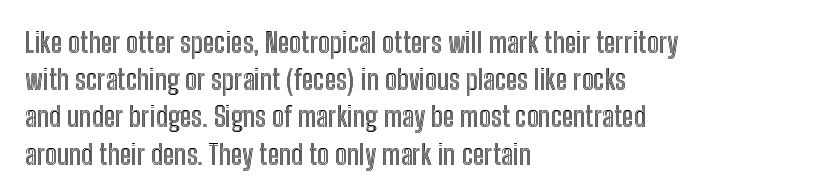
Q: Is the text italic (slanted)? A: No, it is upright.
Q: Is the text underlined? A: No.
Q: How is the paragraph aligned? A: Left-aligned.
Q: Is the spacing between letters normal or unusually wide? A: Normal.
Q: Is the spacing between lines tight, normal or loose? A: Normal.
Q: Width (condensed, normal, or wide)? A: Condensed.
Q: x-height? A: Medium.
Q: Monospaced? A: No.
